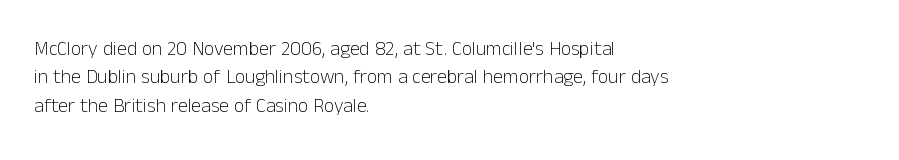
The image shows 20 px text type, upright; set left-aligned, normal line spacing (1.42x), normal letter spacing, not underlined.
